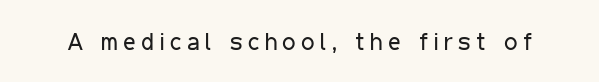
Q: Is the text bold? A: No.
Q: Is the text italic (slanted)? A: No, it is upright.
Q: Is the text underlined? A: No.
Q: Is the spacing between letters normal or unusually wide? A: Unusually wide.
